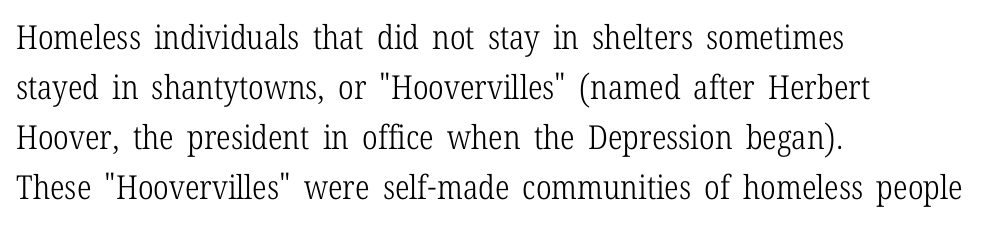
The letters stand upright; this is a roman face. Layout note: lines flush left. Clear beneath every line of the passage. Compared with typical body copy, the letter spacing here is the same. Vertical stems look standard width or narrower in stroke.
